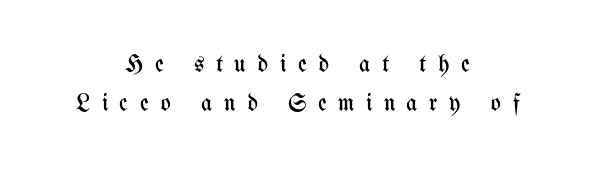
{"italic": "no", "bold": "no", "underline": "no", "align": "center", "line_spacing": "normal", "line_spacing_ratio": 1.62, "letter_spacing": "wide", "letter_spacing_em": 0.48, "glyph_px": 24}
